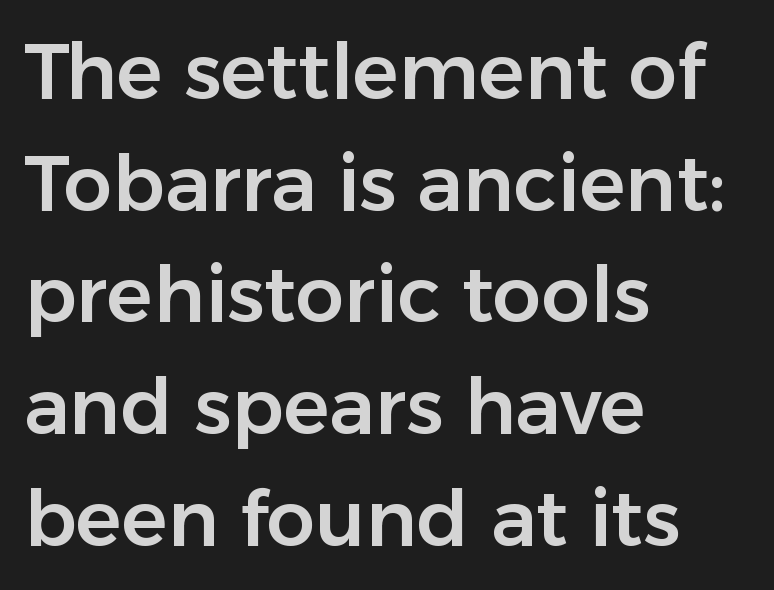
Q: Is the text italic (slanted)? A: No, it is upright.
Q: Is the typeface a serif or a sans-serif typeface? A: Sans-serif.
Q: Is the text underlined? A: No.
Q: How is the paragraph aligned? A: Left-aligned.
Q: Is the spacing between letters normal or unusually wide? A: Normal.
Q: Is the spacing between lines tight, normal or loose? A: Normal.
Q: Width (condensed, normal, or wide)? A: Normal.
Q: Stroke contrast? A: Low.
Q: x-height? A: Medium.
Q: Monospaced? A: No.
